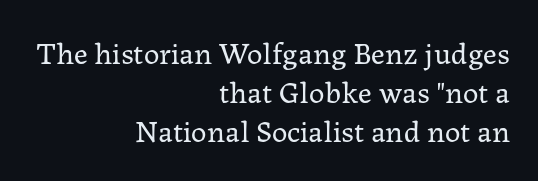
The image shows 31 px regular-weight serif type, upright; set right-aligned, normal line spacing (1.26x), normal letter spacing, not underlined; low stroke contrast and a medium x-height.
